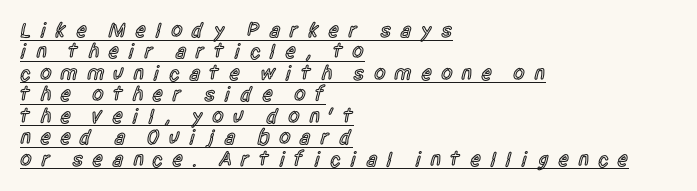
The image shows 21 px text type; set left-aligned, tight line spacing (1.02x), unusually wide letter spacing (+0.42 em), underlined.
